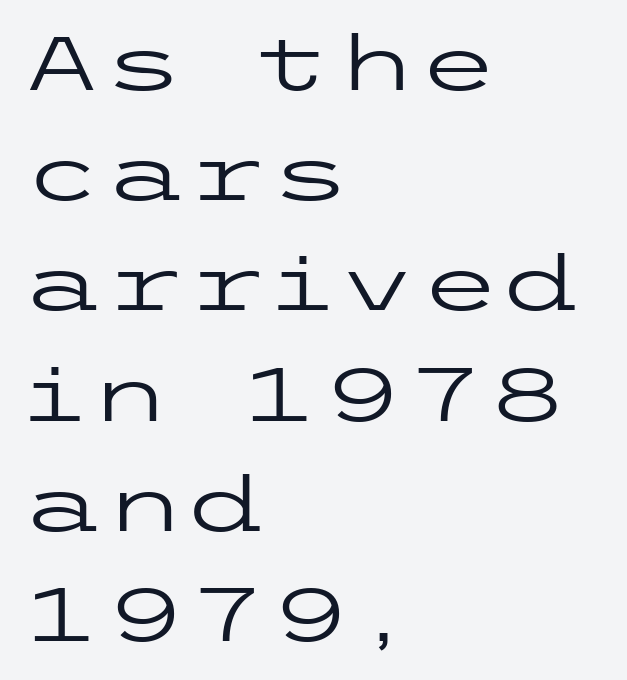
{"serif": "no", "italic": "no", "bold": "no", "weight": "regular", "width": "wide", "stroke_contrast": "low", "x_height": "medium", "underline": "no", "align": "left", "line_spacing": "normal", "line_spacing_ratio": 1.47, "letter_spacing": "normal", "letter_spacing_em": 0.0, "glyph_px": 75}
